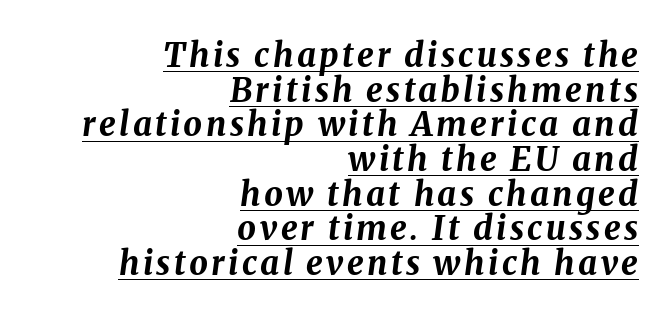
The image shows 33 px bold type, italic (leaning right); set right-aligned, tight line spacing (1.05x), underlined; medium stroke contrast and a medium x-height.
